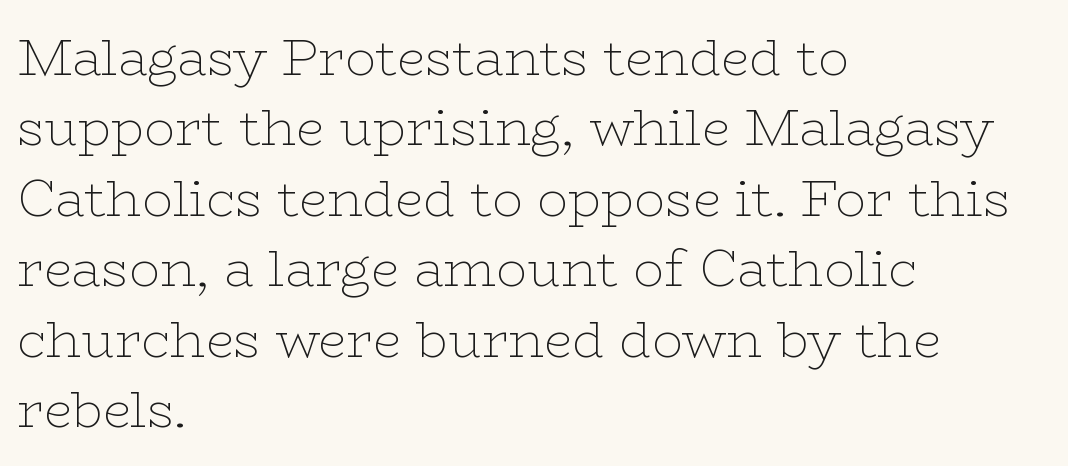
The image shows 51 px thin, wide serif type, upright; set left-aligned, normal line spacing (1.38x), normal letter spacing, not underlined; low stroke contrast and a medium x-height.
